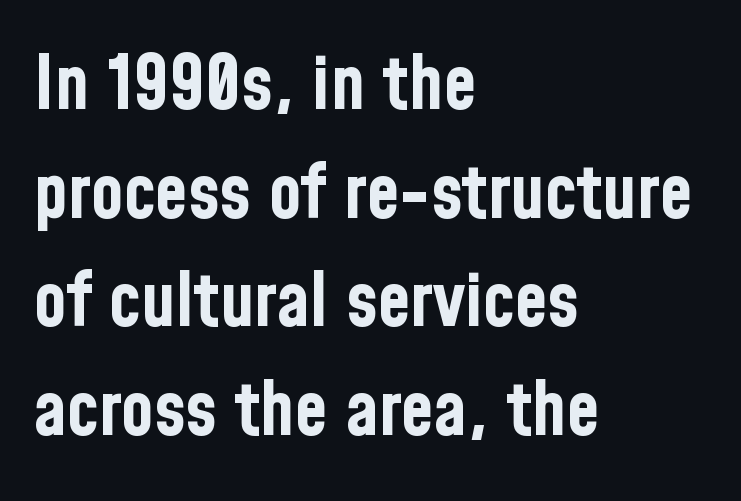
The image shows 75 px bold, condensed sans-serif type, upright; set left-aligned, normal line spacing (1.45x), normal letter spacing, not underlined; low stroke contrast and a medium x-height.
